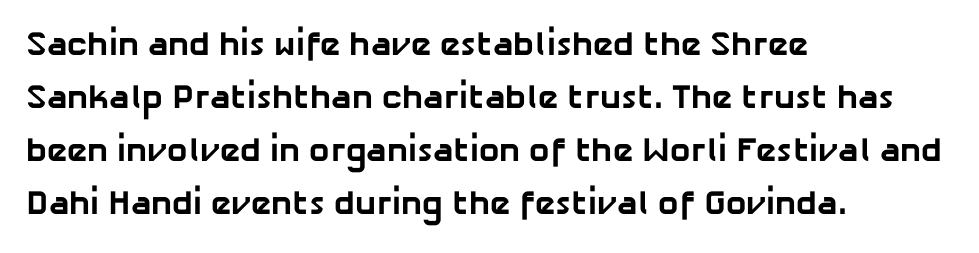
{"serif": "no", "bold": "yes", "weight": "bold", "width": "normal", "stroke_contrast": "low", "x_height": "medium", "monospaced": "no", "underline": "no", "align": "left", "line_spacing": "normal", "line_spacing_ratio": 1.56, "letter_spacing": "normal", "letter_spacing_em": 0.0, "glyph_px": 34}
